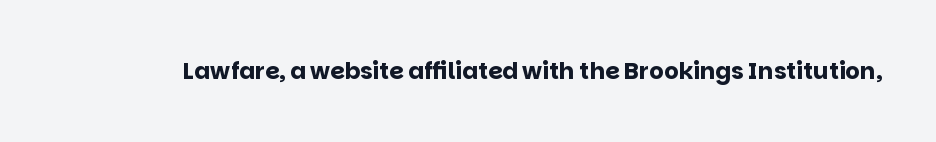
Notice how thick the strokes are: this is what a full bold looks like. In terms of letterspacing, this is plain default setting. The specimen omits any rule beneath the text block's lines. The lettering stays uniformly vertical, giving the passage a roman look.
